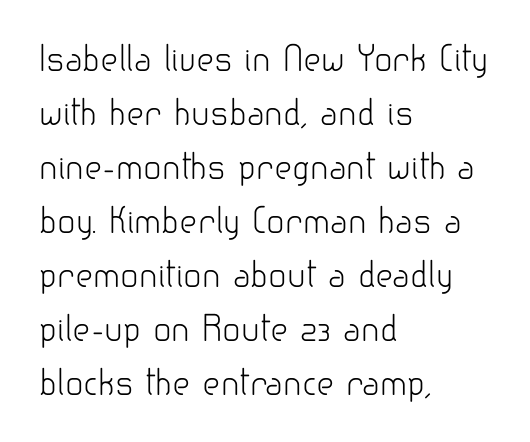
The image shows 34 px light sans-serif type, upright; set left-aligned, normal line spacing (1.59x), normal letter spacing, not underlined; low stroke contrast and a small x-height.
